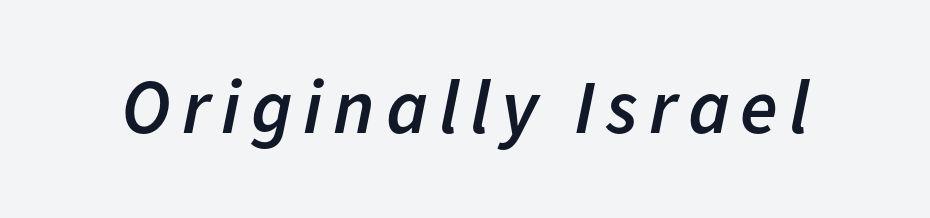
Q: Is the text bold? A: Semi-bold.
Q: Is the text italic (slanted)? A: Yes, it leans right by about 11 degrees.
Q: Is the text underlined? A: No.
Q: Width (condensed, normal, or wide)? A: Normal.
Q: Stroke contrast? A: Low.
Q: x-height? A: Medium.
Q: Monospaced? A: No.
